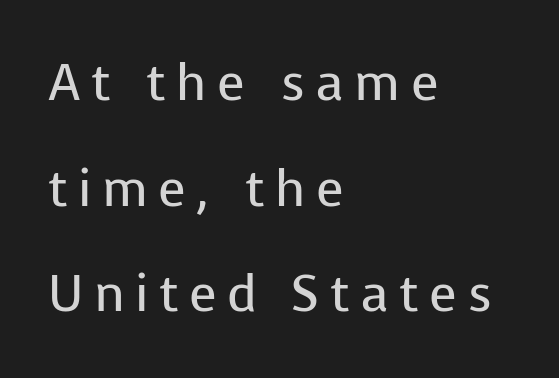
Q: Is the text bold? A: No.
Q: Is the text italic (slanted)? A: No, it is upright.
Q: Is the typeface a serif or a sans-serif typeface? A: Sans-serif.
Q: Is the text underlined? A: No.
Q: How is the paragraph aligned? A: Left-aligned.
Q: Is the spacing between letters normal or unusually wide? A: Unusually wide.
Q: Is the spacing between lines tight, normal or loose? A: Loose.
Q: Width (condensed, normal, or wide)? A: Normal.
Q: Stroke contrast? A: Low.
Q: x-height? A: Medium.
Q: Monospaced? A: No.
